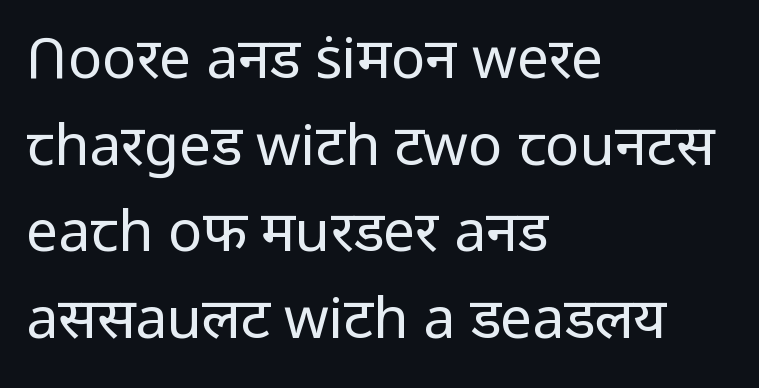
Bare-footed words on every line. The block of text has a typical density, with ordinary space between rows. The face looks like a standard text weight, possibly lighter. Think of a printed novel: that variable character pitch is what you see here. Line beginnings align vertically; line endings do not. Classification — sans serif.
